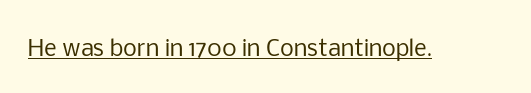
Does a line run under the words? Yes, clearly. Each word holds together tightly as a unit, with standard inter-letter gaps. When letters stand straight like this, we call the style roman or upright. Compared with a typical body face, this is equally light or lighter still.
